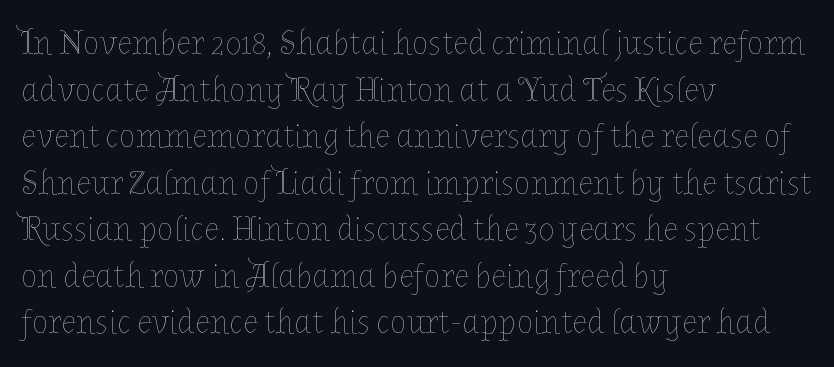
{"italic": "no", "bold": "no", "weight": "thin", "width": "normal", "stroke_contrast": "low", "x_height": "medium", "monospaced": "no", "underline": "no", "align": "left", "line_spacing": "normal", "line_spacing_ratio": 1.37, "letter_spacing": "normal", "letter_spacing_em": 0.0, "glyph_px": 34}
